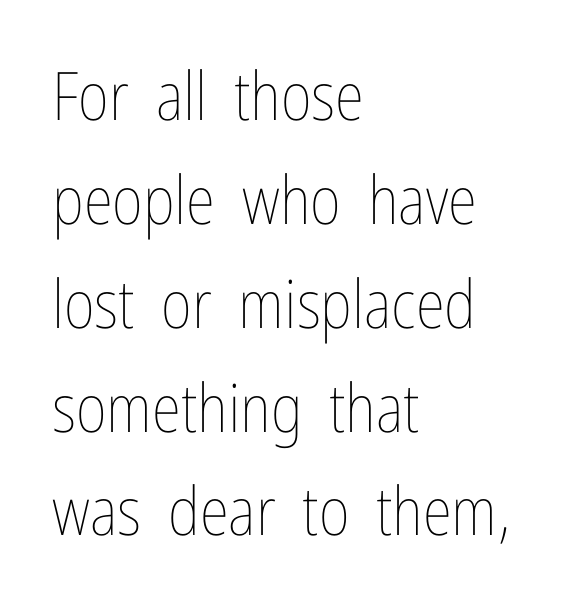
Q: Is the text bold? A: No.
Q: Is the text italic (slanted)? A: No, it is upright.
Q: Is the text underlined? A: No.
Q: How is the paragraph aligned? A: Left-aligned.
Q: Is the spacing between letters normal or unusually wide? A: Normal.
Q: Is the spacing between lines tight, normal or loose? A: Normal.
Q: Width (condensed, normal, or wide)? A: Condensed.
Q: Stroke contrast? A: Low.
Q: x-height? A: Medium.
Q: Monospaced? A: No.
